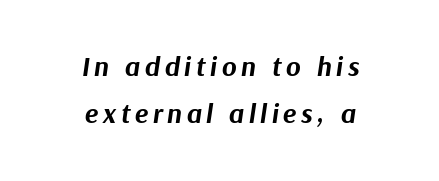
{"italic": "yes", "lean": "right", "slant_degrees": 9, "bold": "yes", "weight": "bold", "width": "normal", "stroke_contrast": "medium", "x_height": "medium", "monospaced": "no", "underline": "no", "align": "center", "line_spacing": "normal", "line_spacing_ratio": 1.68, "glyph_px": 28}
